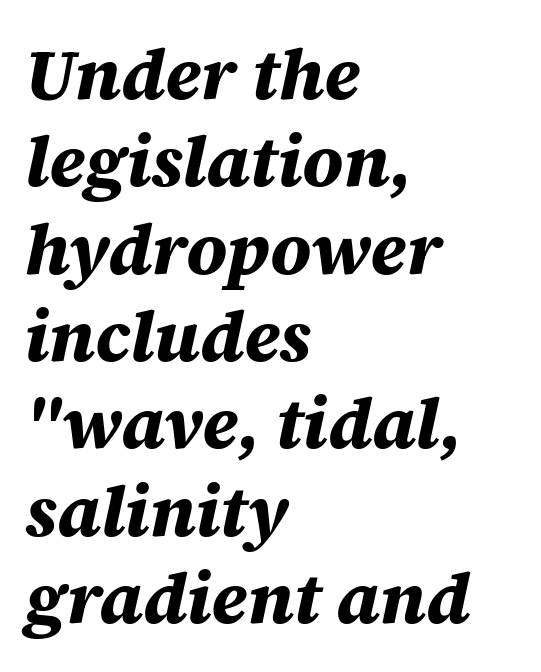
Look at the tracking — it's just the regular setting, nothing added. Note the varied advance widths — an 'i' is clearly narrower than an 'm'. All the whitespace from short lines collects on the right. This rendering features lettering with no underline.
